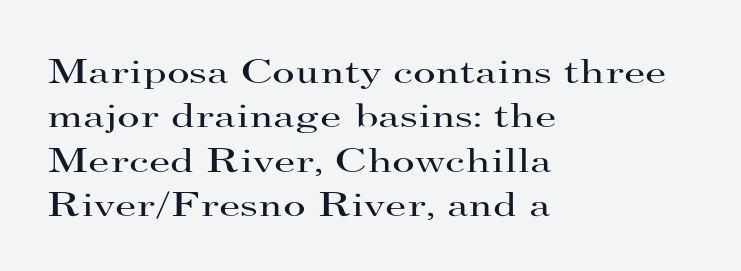
The image shows 35 px regular-weight, wide serif type, upright; set left-aligned, normal line spacing (1.27x), normal letter spacing, not underlined; high stroke contrast and a small x-height.
